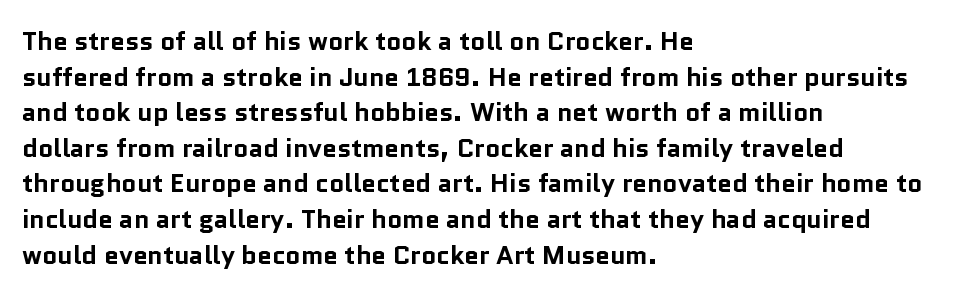
{"italic": "no", "bold": "yes", "underline": "no", "align": "left", "line_spacing": "normal", "line_spacing_ratio": 1.37, "letter_spacing": "normal", "letter_spacing_em": 0.0, "glyph_px": 26}
